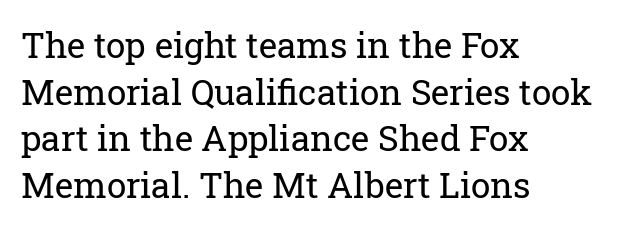
Q: Is the text bold? A: No.
Q: Is the text italic (slanted)? A: No, it is upright.
Q: Is the typeface a serif or a sans-serif typeface? A: Serif.
Q: Is the text underlined? A: No.
Q: How is the paragraph aligned? A: Left-aligned.
Q: Is the spacing between letters normal or unusually wide? A: Normal.
Q: Is the spacing between lines tight, normal or loose? A: Normal.
Q: Width (condensed, normal, or wide)? A: Normal.
Q: Stroke contrast? A: Low.
Q: x-height? A: Medium.
Q: Monospaced? A: No.
